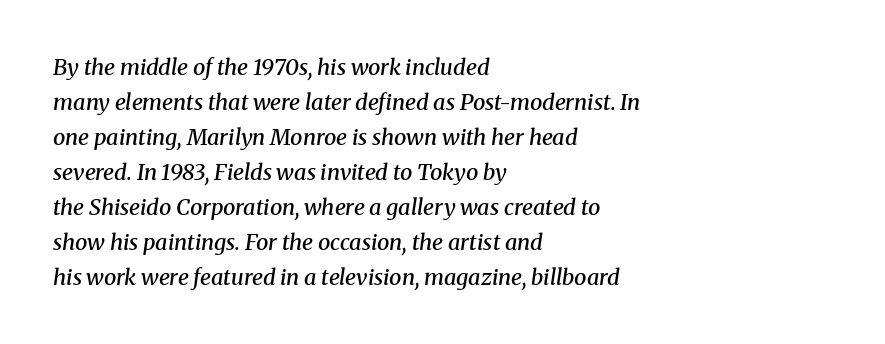
{"italic": "yes", "lean": "right", "slant_degrees": 8, "bold": "semi", "underline": "no", "align": "left", "line_spacing": "normal", "line_spacing_ratio": 1.59, "letter_spacing": "normal", "letter_spacing_em": 0.0, "glyph_px": 22}
